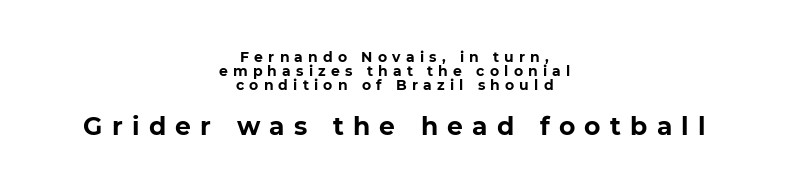
Q: Is the text bold? A: Yes.
Q: Is the text italic (slanted)? A: No, it is upright.
Q: Is the text underlined? A: No.
Q: How is the paragraph aligned? A: Centered.
Q: Is the spacing between letters normal or unusually wide? A: Unusually wide.
Q: Is the spacing between lines tight, normal or loose? A: Tight.
Q: Which block of text is set in a larger size, the first (top) or the second (bottom)? A: The second (bottom) one.
